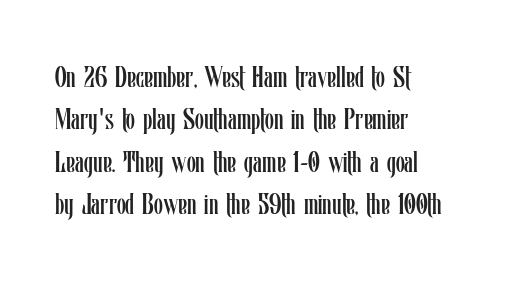
{"italic": "no", "bold": "no", "weight": "regular", "width": "condensed", "stroke_contrast": "low", "x_height": "medium", "monospaced": "no", "underline": "no", "align": "left", "line_spacing": "normal", "line_spacing_ratio": 1.46, "letter_spacing": "normal", "letter_spacing_em": 0.0, "glyph_px": 29}
